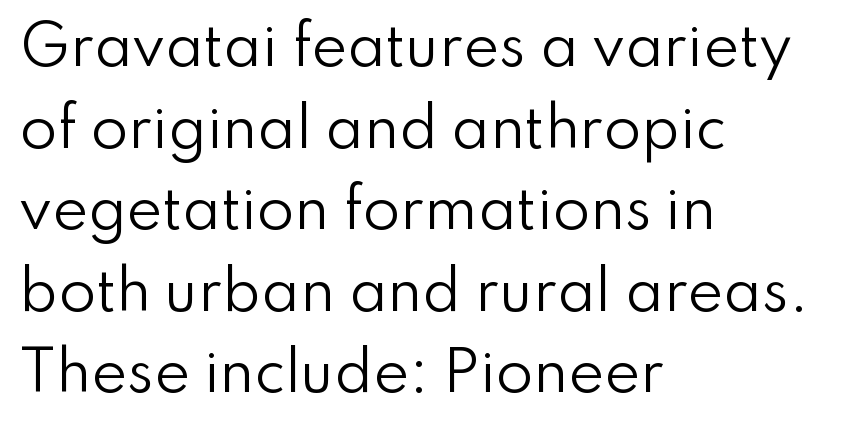
Glance below the letters and you will spot only blank space. The face used here is proportionally spaced, like ordinary book or web type. Unlike a traditional serif, this face leaves its strokes unadorned. The axis of the letterforms is exactly vertical.
